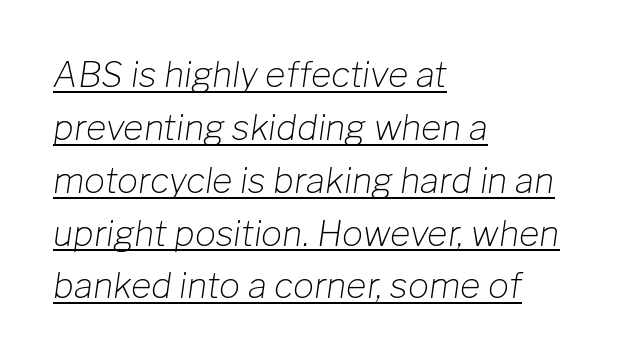
Q: Is the text bold? A: No.
Q: Is the text italic (slanted)? A: Yes, it leans right by about 8 degrees.
Q: Is the text underlined? A: Yes.
Q: How is the paragraph aligned? A: Left-aligned.
Q: Is the spacing between letters normal or unusually wide? A: Normal.
Q: Is the spacing between lines tight, normal or loose? A: Normal.
Q: Width (condensed, normal, or wide)? A: Normal.
Q: Stroke contrast? A: Low.
Q: x-height? A: Medium.
Q: Monospaced? A: No.
